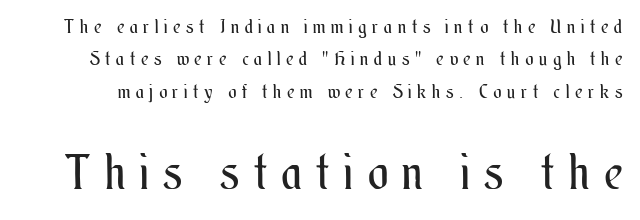
{"italic": "no", "bold": "no", "weight": "regular", "width": "condensed", "stroke_contrast": "medium", "x_height": "small", "monospaced": "no", "underline": "no", "line_spacing": "normal", "line_spacing_ratio": 1.7, "letter_spacing": "wide", "letter_spacing_em": 0.31, "larger_block": "second", "size_ratio": 2.53, "glyph_px": 48}
